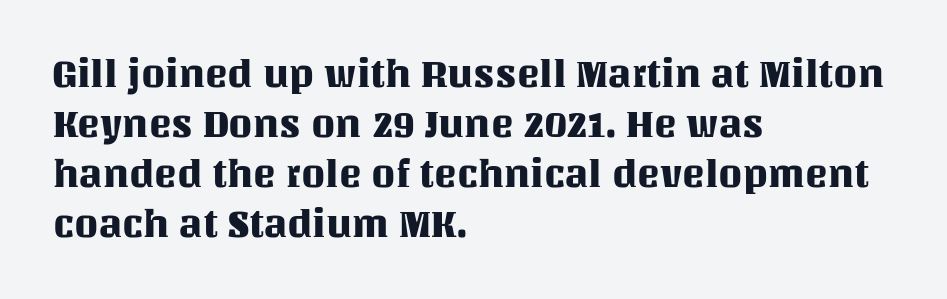
{"italic": "no", "width": "normal", "stroke_contrast": "medium", "x_height": "large", "monospaced": "no", "underline": "no", "align": "left", "line_spacing": "normal", "line_spacing_ratio": 1.32, "letter_spacing": "normal", "letter_spacing_em": 0.0, "glyph_px": 38}
